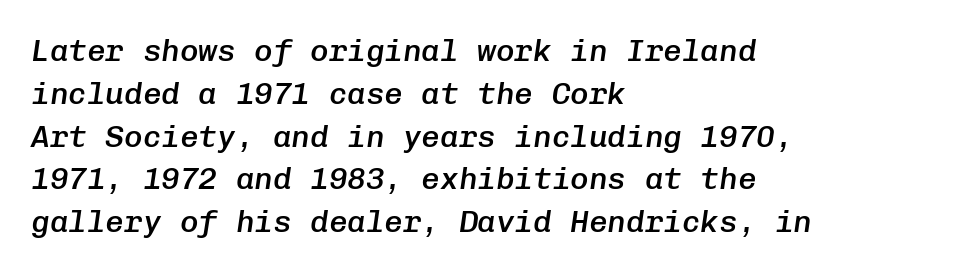
The image shows 31 px semibold type, italic (leaning right), monospaced; set left-aligned, normal line spacing (1.38x), normal letter spacing, not underlined; low stroke contrast and a medium x-height.
